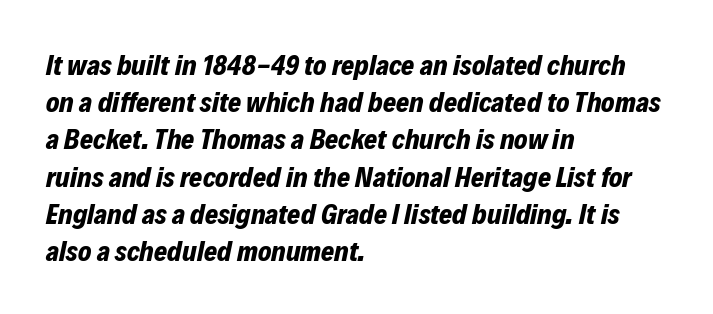
Q: Is the text bold? A: Yes.
Q: Is the text italic (slanted)? A: Yes, it leans right by about 12 degrees.
Q: Is the text underlined? A: No.
Q: How is the paragraph aligned? A: Left-aligned.
Q: Is the spacing between letters normal or unusually wide? A: Normal.
Q: Is the spacing between lines tight, normal or loose? A: Normal.
Q: Width (condensed, normal, or wide)? A: Normal.
Q: Stroke contrast? A: Low.
Q: x-height? A: Medium.
Q: Monospaced? A: No.
